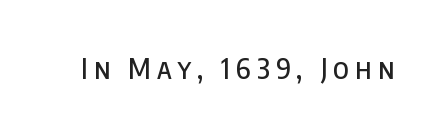
Q: Is the text italic (slanted)? A: No, it is upright.
Q: Is the typeface a serif or a sans-serif typeface? A: Sans-serif.
Q: Is the text underlined? A: No.
Q: Is the spacing between letters normal or unusually wide? A: Unusually wide.
Q: Width (condensed, normal, or wide)? A: Condensed.
Q: Stroke contrast? A: Low.
Q: x-height? A: Large.
Q: Monospaced? A: No.
